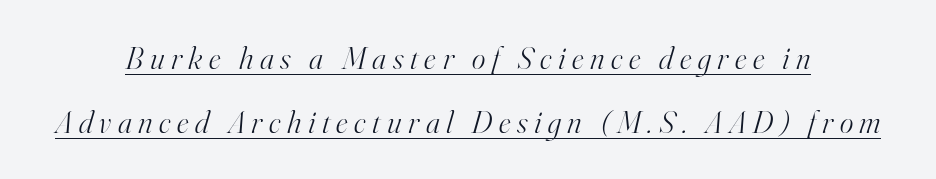
The image shows 32 px light serif type, italic (leaning right); set centered, loose line spacing (2.0x), unusually wide letter spacing (+0.21 em), underlined; high stroke contrast and a small x-height.
